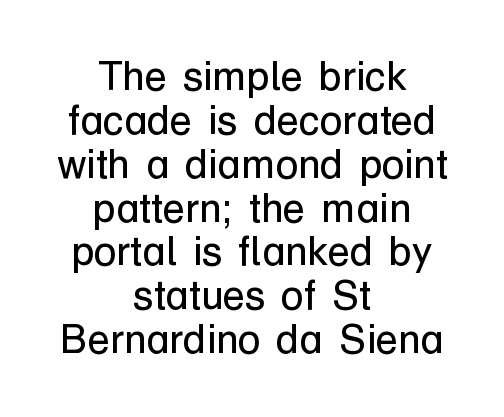
A bare baseline throughout the passage. Notice how the passage keeps no hard edge, just a central spine. Unlike italic type, these characters show no tilt at all. Looks like regular typesetting: each glyph gets only the width it needs. No feet cap the strokes, marking this as sans-serif type. Stroke thickness stays within the range of a standard reading face or lighter.
